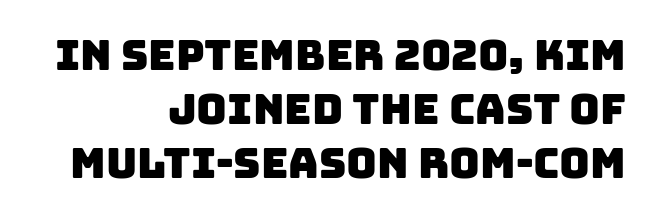
{"serif": "no", "width": "normal", "stroke_contrast": "low", "x_height": "large", "monospaced": "no", "underline": "no", "align": "right", "line_spacing": "normal", "line_spacing_ratio": 1.29, "letter_spacing": "normal", "letter_spacing_em": 0.0, "glyph_px": 42}
